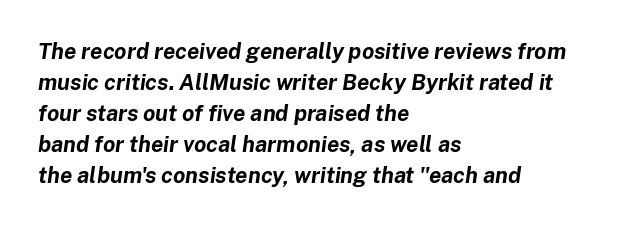
Horizontal alignment here is leftward, the default for most running prose. Observe the lean: these are italic letterforms. The space beneath each line is pristine and unruled. This sample keeps an unexceptional amount of space between lines. Caption: standard tracking, unaltered. The typesetting leans heavy: a genuine bold.
